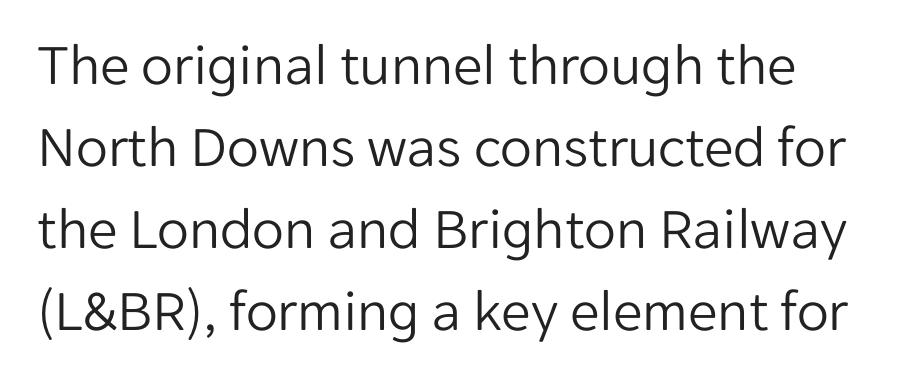
{"serif": "no", "italic": "no", "bold": "no", "weight": "light", "width": "normal", "stroke_contrast": "low", "x_height": "medium", "monospaced": "no", "underline": "no", "line_spacing": "normal", "line_spacing_ratio": 1.39, "letter_spacing": "normal", "letter_spacing_em": 0.0, "glyph_px": 59}
